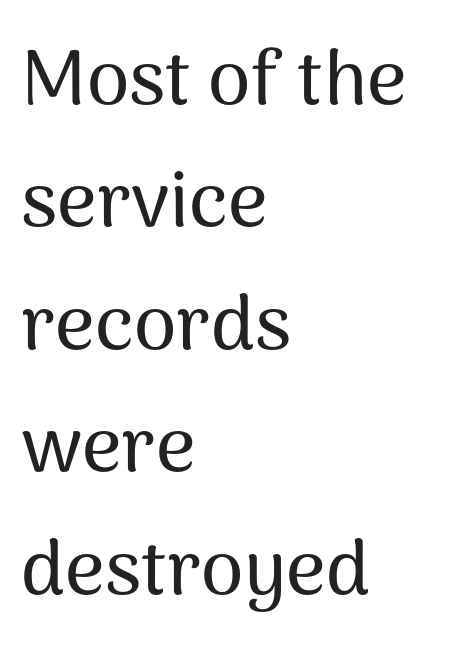
Q: Is the text italic (slanted)? A: No, it is upright.
Q: Is the typeface a serif or a sans-serif typeface? A: Sans-serif.
Q: Is the text underlined? A: No.
Q: How is the paragraph aligned? A: Left-aligned.
Q: Is the spacing between letters normal or unusually wide? A: Normal.
Q: Is the spacing between lines tight, normal or loose? A: Normal.
Q: Width (condensed, normal, or wide)? A: Normal.
Q: Stroke contrast? A: Medium.
Q: x-height? A: Medium.
Q: Monospaced? A: No.
